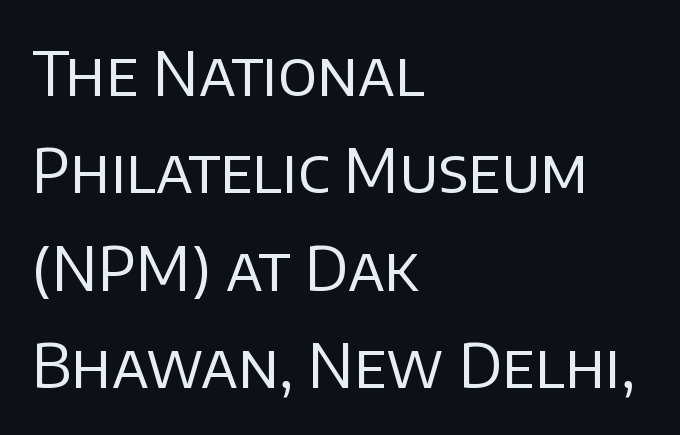
The image shows 62 px regular-weight sans-serif type, upright; set left-aligned, normal line spacing (1.57x), normal letter spacing, not underlined; low stroke contrast and a large x-height.
